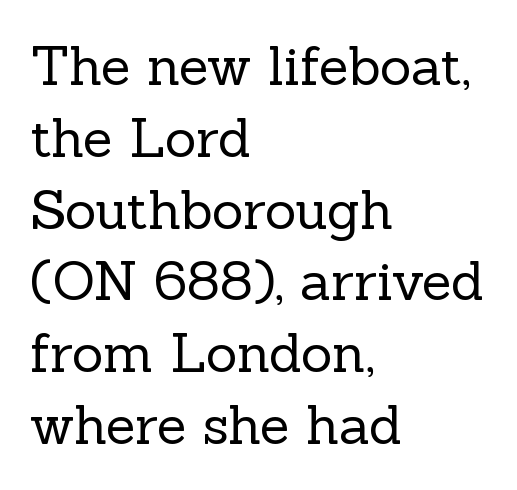
{"serif": "yes", "italic": "no", "bold": "no", "weight": "regular", "width": "normal", "x_height": "medium", "monospaced": "no", "underline": "no", "align": "left", "line_spacing": "normal", "line_spacing_ratio": 1.33, "letter_spacing": "normal", "letter_spacing_em": 0.0, "glyph_px": 54}
